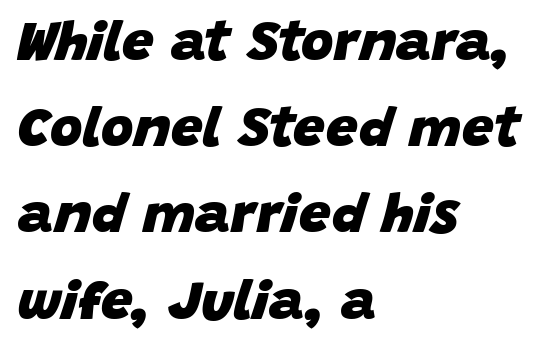
{"italic": "yes", "lean": "right", "slant_degrees": 15, "bold": "yes", "weight": "heavy", "width": "normal", "stroke_contrast": "low", "x_height": "large", "monospaced": "no", "underline": "no", "align": "left", "line_spacing": "normal", "line_spacing_ratio": 1.54, "letter_spacing": "normal", "letter_spacing_em": 0.0, "glyph_px": 56}
